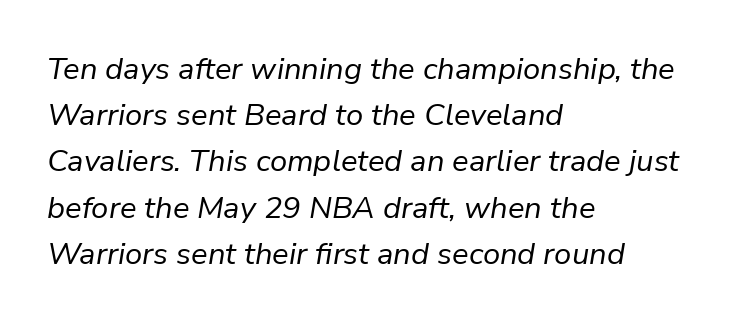
The face used here is rendered with its standard letterfit. The foot of each line stays bare and open. Think of a printed novel: that variable character pitch is what you see here. Short and long lines alike share a common starting point at left.
